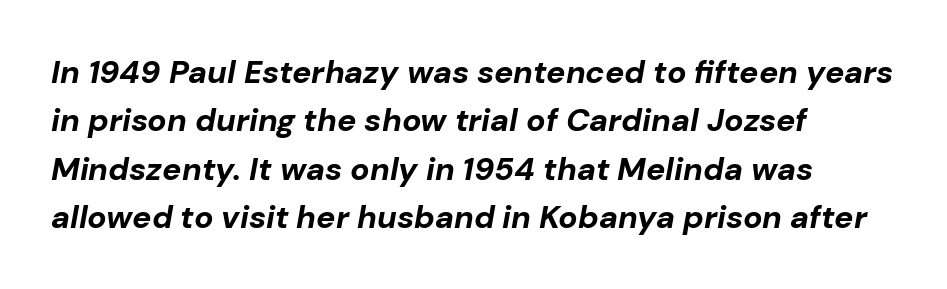
The image shows 32 px bold type, italic (leaning right); set left-aligned, normal line spacing (1.51x), normal letter spacing, not underlined; low stroke contrast and a medium x-height.
